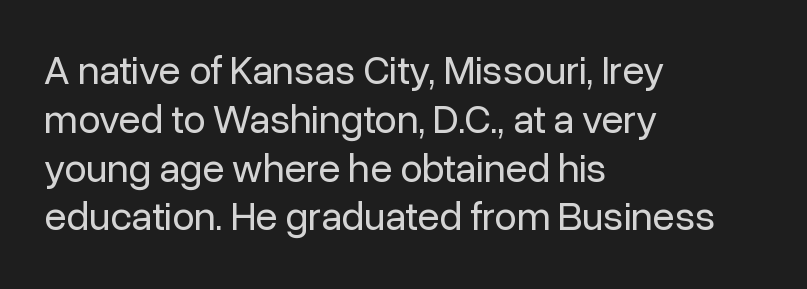
Q: Is the text bold? A: No.
Q: Is the text italic (slanted)? A: No, it is upright.
Q: Is the typeface a serif or a sans-serif typeface? A: Sans-serif.
Q: Is the text underlined? A: No.
Q: How is the paragraph aligned? A: Left-aligned.
Q: Is the spacing between letters normal or unusually wide? A: Normal.
Q: Width (condensed, normal, or wide)? A: Normal.
Q: Stroke contrast? A: Low.
Q: x-height? A: Medium.
Q: Monospaced? A: No.
